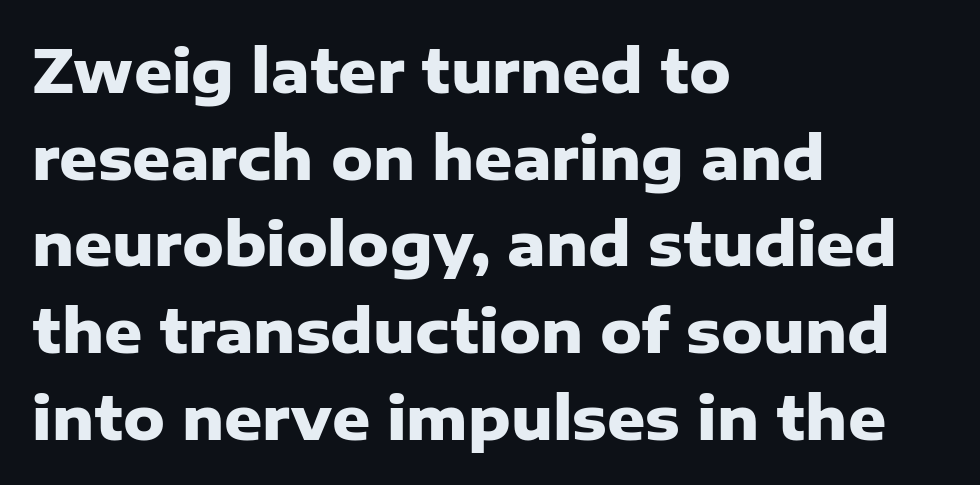
{"serif": "no", "italic": "no", "bold": "yes", "weight": "heavy", "width": "normal", "stroke_contrast": "low", "x_height": "medium", "monospaced": "no", "underline": "no", "align": "left", "line_spacing": "normal", "line_spacing_ratio": 1.47, "letter_spacing": "normal", "letter_spacing_em": 0.0, "glyph_px": 59}
